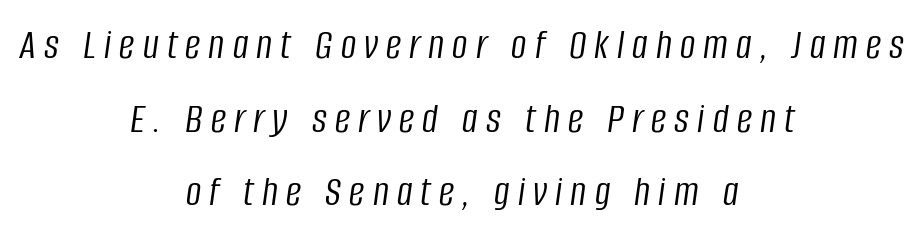
{"italic": "yes", "lean": "right", "slant_degrees": 8, "bold": "no", "weight": "light", "width": "condensed", "stroke_contrast": "low", "x_height": "large", "monospaced": "no", "underline": "no", "align": "center", "line_spacing_ratio": 1.71, "glyph_px": 43}
